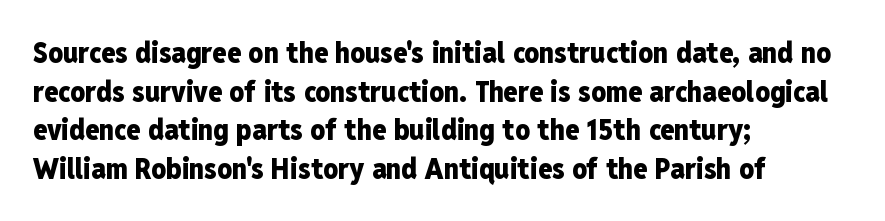
The image shows 29 px heavy, condensed sans-serif type, upright; set left-aligned, normal line spacing (1.33x), normal letter spacing, not underlined; low stroke contrast and a medium x-height.
